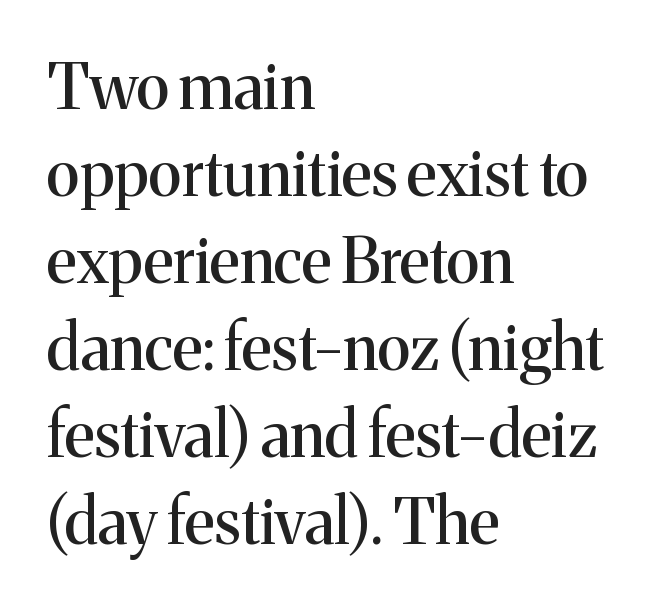
The lines are quadded left. The vertical gap from one line to the next is medium. Here the designer chose a conventional face with non-uniform glyph widths. Stroke terminals: seriffed. The baseline area is clear.
